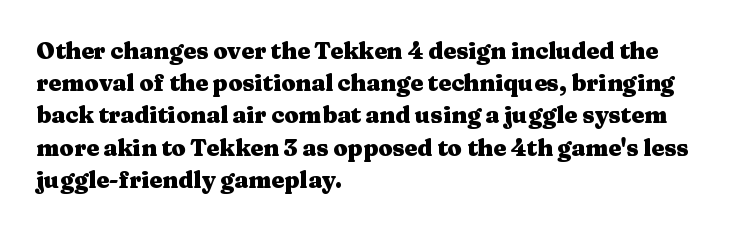
Q: Is the text bold? A: Yes.
Q: Is the text italic (slanted)? A: No, it is upright.
Q: Is the text underlined? A: No.
Q: How is the paragraph aligned? A: Left-aligned.
Q: Is the spacing between letters normal or unusually wide? A: Normal.
Q: Is the spacing between lines tight, normal or loose? A: Normal.
